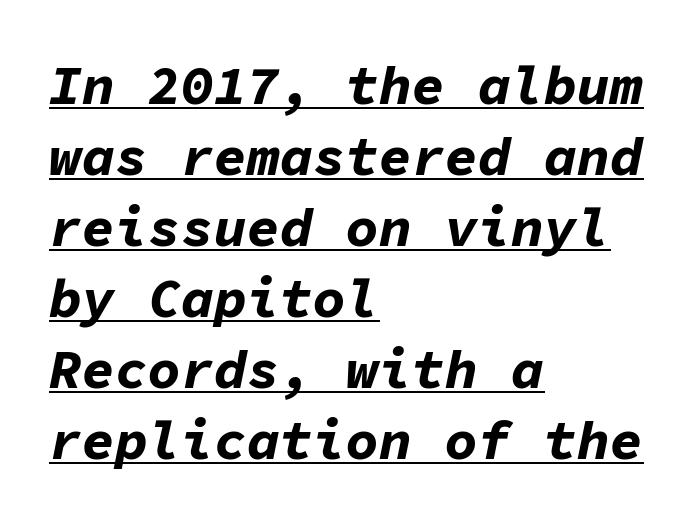
The image shows 55 px bold type, italic (leaning right), monospaced; set left-aligned, normal line spacing (1.29x), normal letter spacing, underlined; low stroke contrast and a medium x-height.
